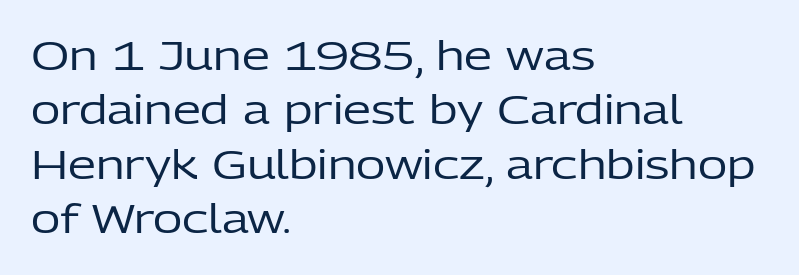
{"serif": "no", "italic": "no", "bold": "no", "weight": "regular", "width": "normal", "stroke_contrast": "low", "x_height": "medium", "monospaced": "no", "underline": "no", "align": "left", "line_spacing": "normal", "line_spacing_ratio": 1.36, "letter_spacing": "normal", "letter_spacing_em": 0.0, "glyph_px": 40}
